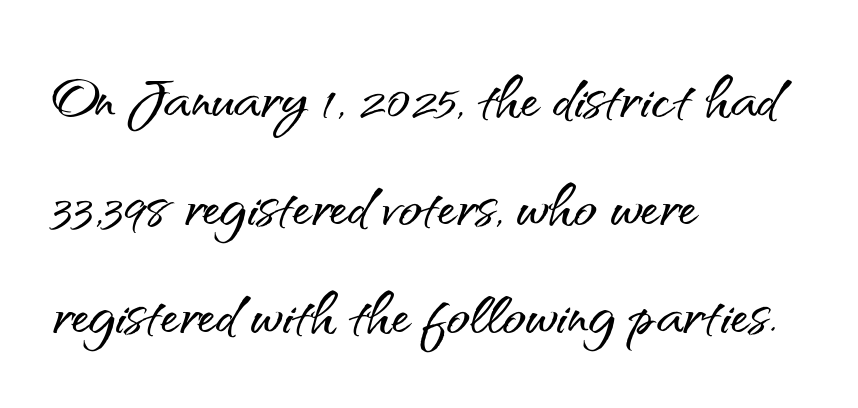
Q: Is the text italic (slanted)? A: Yes.
Q: Is the typeface a serif or a sans-serif typeface? A: Sans-serif.
Q: Is the text underlined? A: No.
Q: How is the paragraph aligned? A: Left-aligned.
Q: Is the spacing between letters normal or unusually wide? A: Normal.
Q: Is the spacing between lines tight, normal or loose? A: Normal.
Q: Width (condensed, normal, or wide)? A: Normal.
Q: Stroke contrast? A: Medium.
Q: x-height? A: Small.
Q: Monospaced? A: No.
